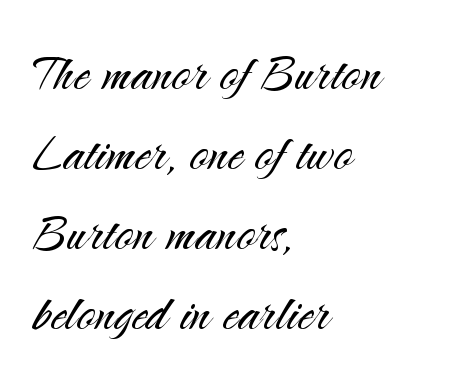
The image shows 63 px light sans-serif type; set left-aligned, normal line spacing (1.27x), normal letter spacing, not underlined; medium stroke contrast and a small x-height.
